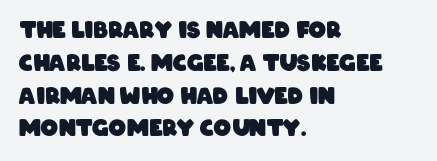
{"bold": "yes", "underline": "no", "align": "left", "line_spacing": "normal", "line_spacing_ratio": 1.49, "letter_spacing": "normal", "letter_spacing_em": 0.0, "glyph_px": 22}
